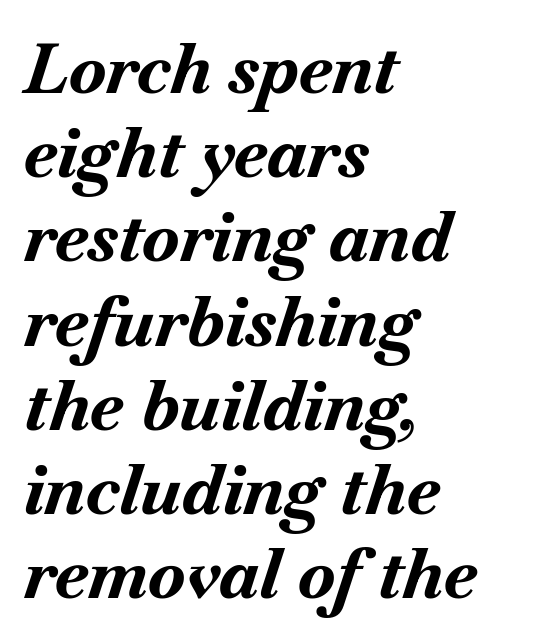
{"italic": "yes", "lean": "right", "slant_degrees": 18, "bold": "yes", "weight": "bold", "width": "normal", "stroke_contrast": "medium", "x_height": "small", "monospaced": "no", "underline": "no", "align": "left", "line_spacing_ratio": 1.22, "letter_spacing": "normal", "letter_spacing_em": 0.0, "glyph_px": 69}
